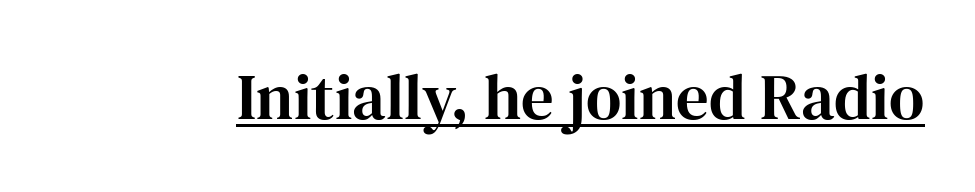
The tracking reads as untouched default to a designer's eye. Do the characters align in a grid? No, the font is proportional. Vertical strokes here are truly vertical. This rendering features underlined lettering. Yep, those are serifs on the letters.
